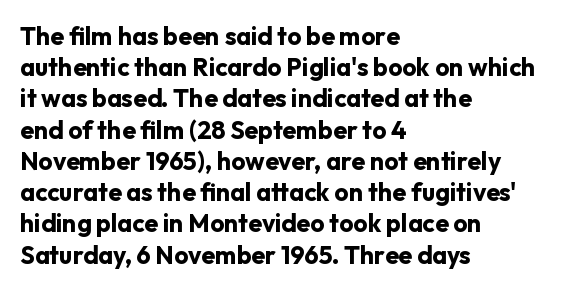
{"italic": "no", "bold": "yes", "underline": "no", "align": "left", "line_spacing": "normal", "line_spacing_ratio": 1.25, "letter_spacing": "normal", "letter_spacing_em": 0.0, "glyph_px": 25}
